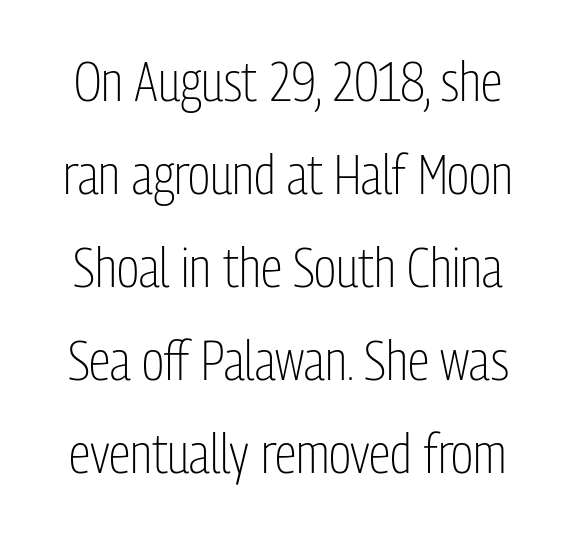
Tracking value appears to be zero — textbook default spacing. Interline gaps are of average width in this sample. The cut favours lightness, reaching ordinary text weight at its darkest. Nope, not italic — everything's standing straight. Each row of text sits above clean, open space. A typesetter would call this proportional, since set widths differ per character.
